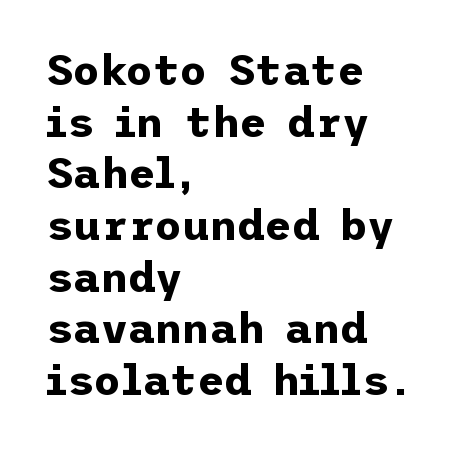
The image shows 42 px bold sans-serif type, upright; set left-aligned, line spacing 1.23x, normal letter spacing, not underlined; low stroke contrast and a medium x-height.
